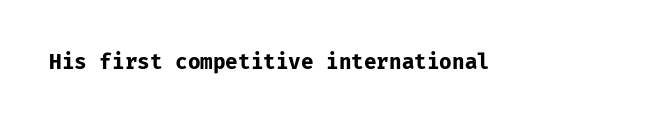
{"italic": "no", "bold": "yes", "underline": "no", "letter_spacing": "normal", "letter_spacing_em": 0.0, "glyph_px": 21}
